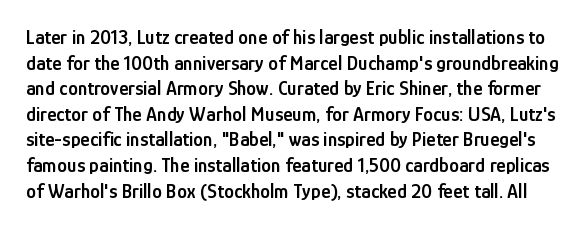
{"italic": "no", "bold": "semi", "underline": "no", "line_spacing": "normal", "line_spacing_ratio": 1.28, "letter_spacing": "normal", "letter_spacing_em": 0.0, "glyph_px": 20}
